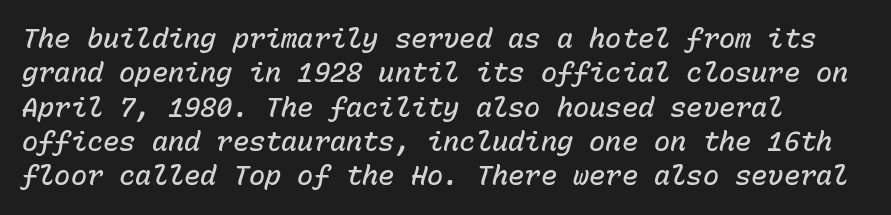
Q: Is the text bold? A: Semi-bold.
Q: Is the text italic (slanted)? A: Yes, it leans right by about 15 degrees.
Q: Is the text underlined? A: No.
Q: How is the paragraph aligned? A: Left-aligned.
Q: Is the spacing between letters normal or unusually wide? A: Normal.
Q: Is the spacing between lines tight, normal or loose? A: Normal.
